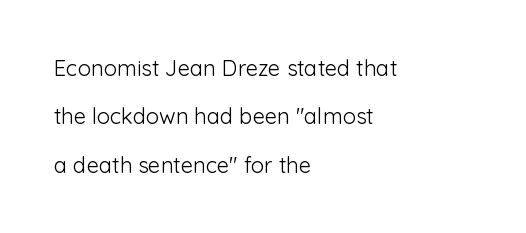
This rendering uses left alignment, leaving the right contour irregular. Check under the words: just untouched page. The strokes are not fattened; the text isn't bold. Quick note: interline space is abundant. This is roman type, the default non-slanted kind.
